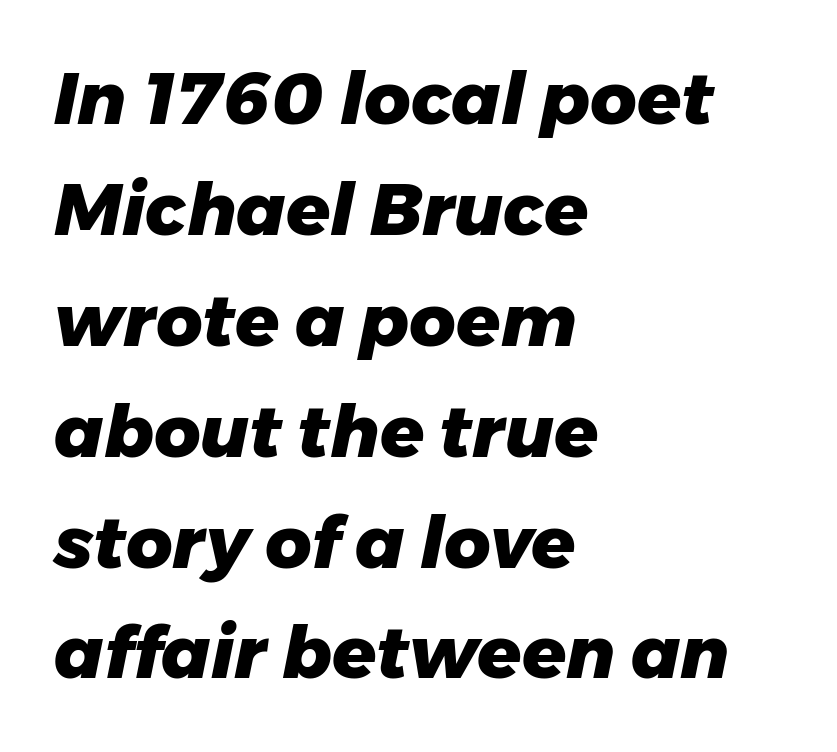
Q: Is the text bold? A: Yes.
Q: Is the text italic (slanted)? A: Yes, it leans right by about 11 degrees.
Q: Is the text underlined? A: No.
Q: How is the paragraph aligned? A: Left-aligned.
Q: Is the spacing between letters normal or unusually wide? A: Normal.
Q: Is the spacing between lines tight, normal or loose? A: Normal.
Q: Width (condensed, normal, or wide)? A: Normal.
Q: Stroke contrast? A: Low.
Q: x-height? A: Medium.
Q: Monospaced? A: No.
